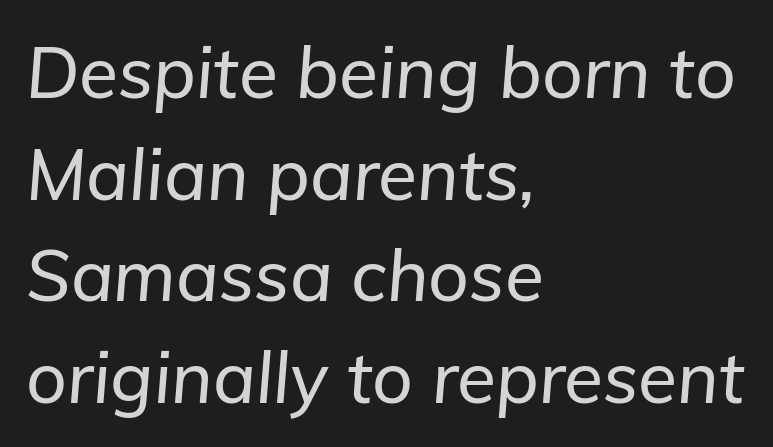
Q: Is the text italic (slanted)? A: Yes, it leans right by about 5 degrees.
Q: Is the text underlined? A: No.
Q: How is the paragraph aligned? A: Left-aligned.
Q: Is the spacing between letters normal or unusually wide? A: Normal.
Q: Is the spacing between lines tight, normal or loose? A: Normal.
Q: Width (condensed, normal, or wide)? A: Normal.
Q: Stroke contrast? A: Low.
Q: x-height? A: Medium.
Q: Monospaced? A: No.
